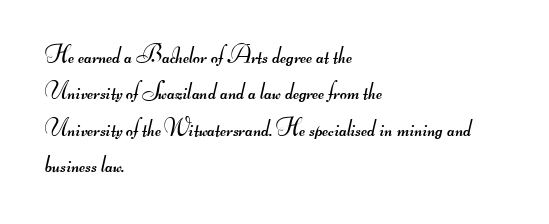
The passage is arranged the way most books set body copy — flush left. Words float on clear page, feet unadorned. No heavy texture on the line: the type isn't bold. If you measured baseline to baseline, you'd find a middling distance. Spacing between characters is what you'd get straight out of the box.
